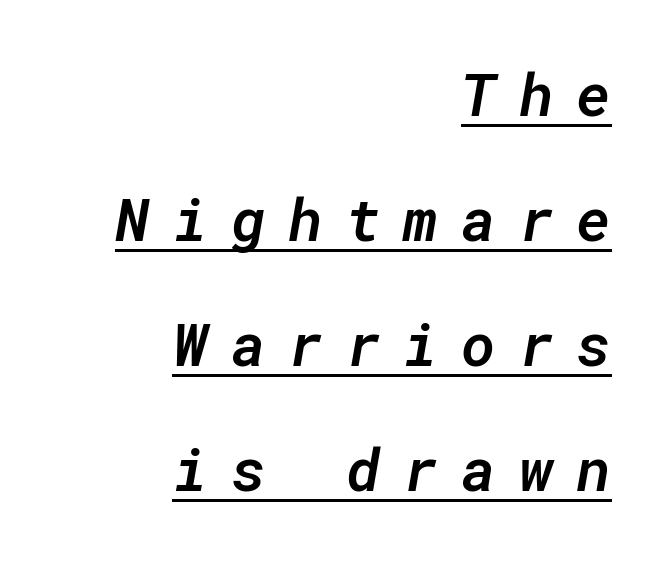
Does the copy run flush right? Yes — the right margin is perfectly even. On the weight axis this lands at semibold, roughly 600. What's the leading like? Stretched, with rows far apart. An italicized treatment has been applied to the whole sample. Spacing verdict: monospaced, one width for all characters.
